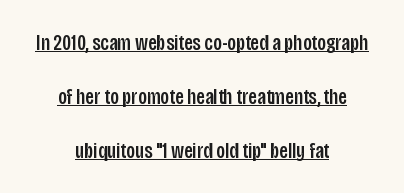
Q: Is the text italic (slanted)? A: No, it is upright.
Q: Is the text underlined? A: Yes.
Q: How is the paragraph aligned? A: Centered.
Q: Is the spacing between letters normal or unusually wide? A: Normal.
Q: Is the spacing between lines tight, normal or loose? A: Loose.
